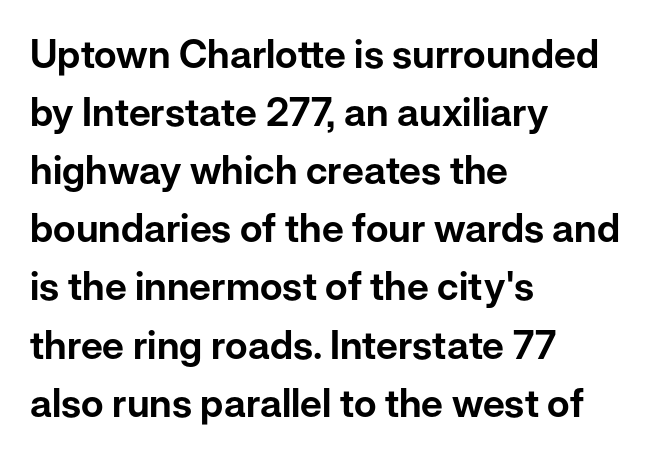
{"serif": "no", "italic": "no", "width": "normal", "stroke_contrast": "low", "x_height": "medium", "monospaced": "no", "underline": "no", "align": "left", "line_spacing": "normal", "line_spacing_ratio": 1.49, "letter_spacing": "normal", "letter_spacing_em": 0.0, "glyph_px": 39}
